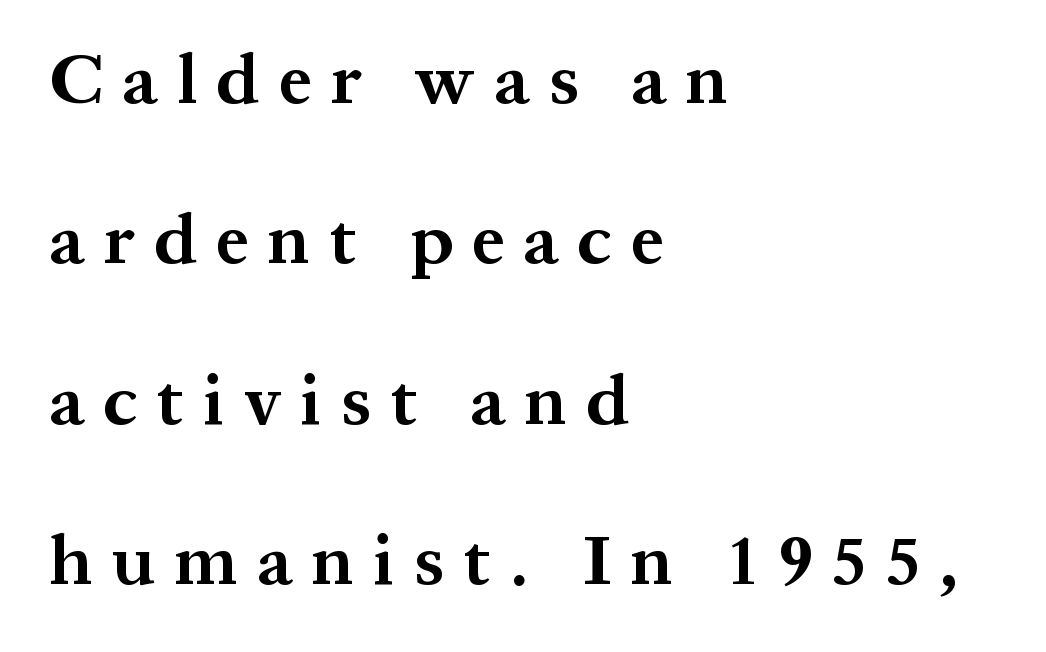
Q: Is the text bold? A: Yes.
Q: Is the text italic (slanted)? A: No, it is upright.
Q: Is the typeface a serif or a sans-serif typeface? A: Serif.
Q: Is the text underlined? A: No.
Q: How is the paragraph aligned? A: Left-aligned.
Q: Is the spacing between letters normal or unusually wide? A: Unusually wide.
Q: Is the spacing between lines tight, normal or loose? A: Loose.
Q: Width (condensed, normal, or wide)? A: Normal.
Q: Stroke contrast? A: Medium.
Q: x-height? A: Medium.
Q: Monospaced? A: No.
